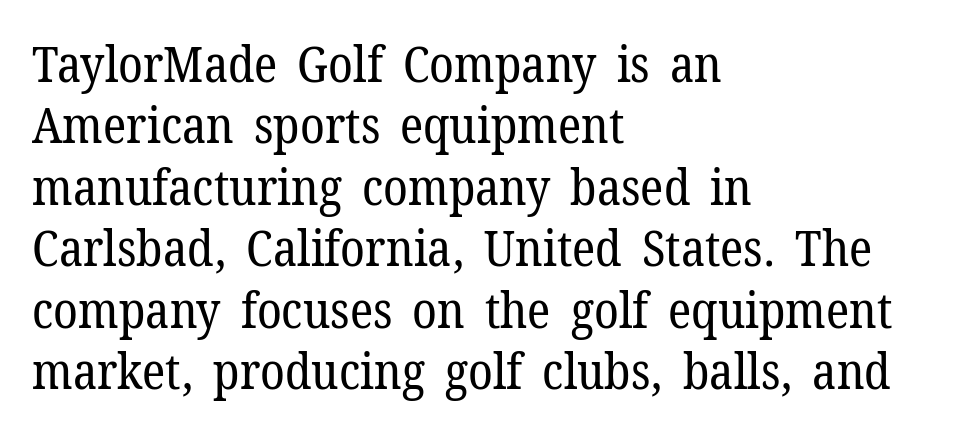
Varying glyph widths throughout — classic text-font behaviour. The string is rendered with underlining switched off. The setting favours the left margin, as ordinary paragraphs usually do. Nope, not italic — everything's standing straight.
